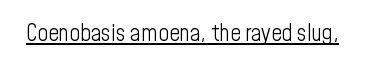
Q: Is the text bold? A: No.
Q: Is the text italic (slanted)? A: No, it is upright.
Q: Is the text underlined? A: Yes.
Q: Is the spacing between letters normal or unusually wide? A: Normal.
